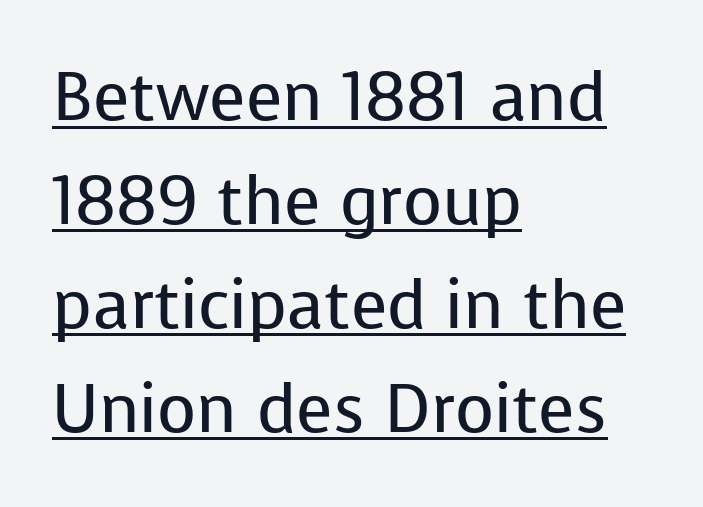
The type sits square on the baseline with zero lean. Here the designer chose a conventional face with non-uniform glyph widths. Is this a sans? Yes — the strokes have no serifs. No extra tracking has been applied to these lines. Somebody hit Ctrl+U on this one — the words are underlined. Letters have the restrained weight of plain body copy at most.
